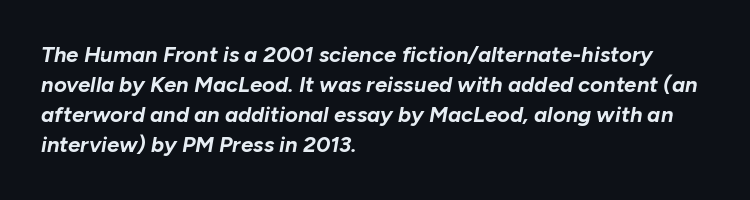
Q: Is the text bold? A: Yes.
Q: Is the text italic (slanted)? A: Yes, it leans right by about 10 degrees.
Q: Is the text underlined? A: No.
Q: How is the paragraph aligned? A: Left-aligned.
Q: Is the spacing between letters normal or unusually wide? A: Normal.
Q: Is the spacing between lines tight, normal or loose? A: Normal.
